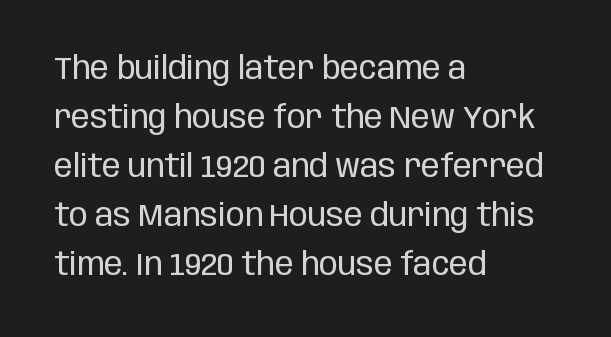
The image shows 31 px regular-weight, condensed sans-serif type, upright; set left-aligned, normal line spacing (1.58x), normal letter spacing, not underlined; low stroke contrast and a large x-height.
